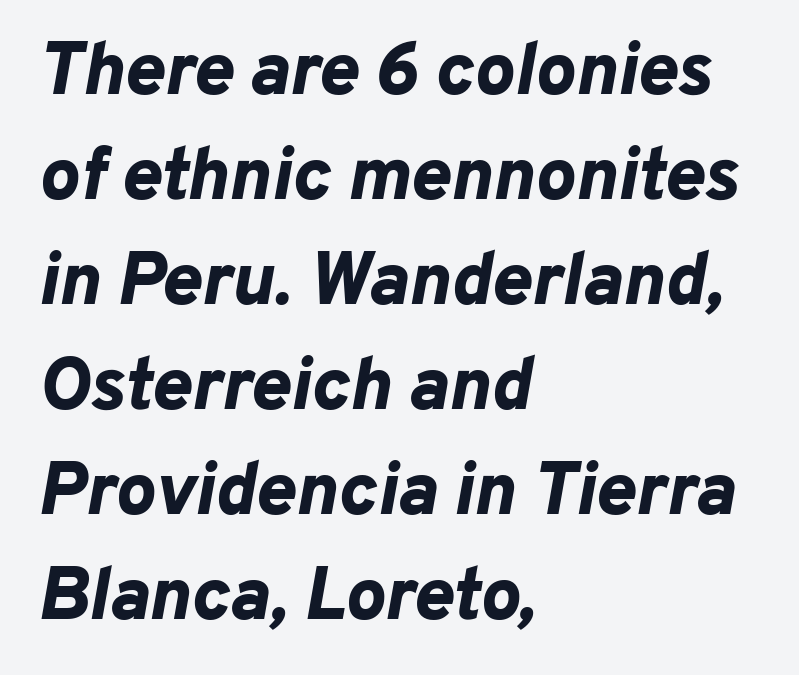
{"italic": "yes", "lean": "right", "slant_degrees": 10, "bold": "yes", "weight": "bold", "width": "normal", "stroke_contrast": "low", "x_height": "medium", "monospaced": "no", "underline": "no", "align": "left", "line_spacing": "normal", "line_spacing_ratio": 1.4, "letter_spacing": "normal", "letter_spacing_em": 0.0, "glyph_px": 75}
